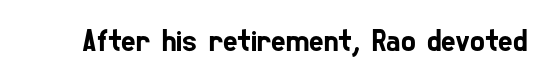
{"serif": "no", "width": "condensed", "stroke_contrast": "low", "x_height": "medium", "monospaced": "no", "underline": "no", "letter_spacing": "normal", "letter_spacing_em": 0.0, "glyph_px": 31}
